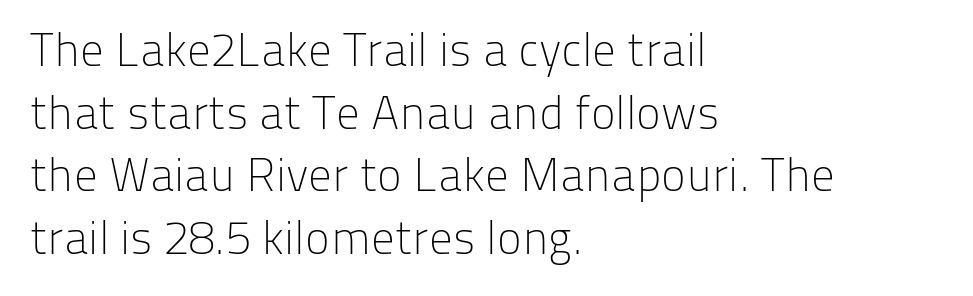
{"serif": "no", "italic": "no", "bold": "no", "weight": "light", "width": "normal", "stroke_contrast": "low", "x_height": "medium", "monospaced": "no", "underline": "no", "align": "left", "line_spacing": "normal", "line_spacing_ratio": 1.33, "letter_spacing": "normal", "letter_spacing_em": 0.0, "glyph_px": 47}
